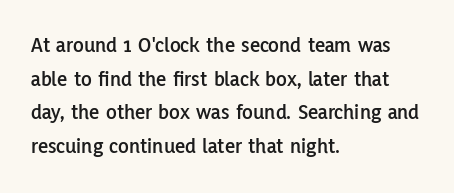
The image shows 22 px text type, upright; set left-aligned, normal line spacing (1.53x), normal letter spacing, not underlined.
